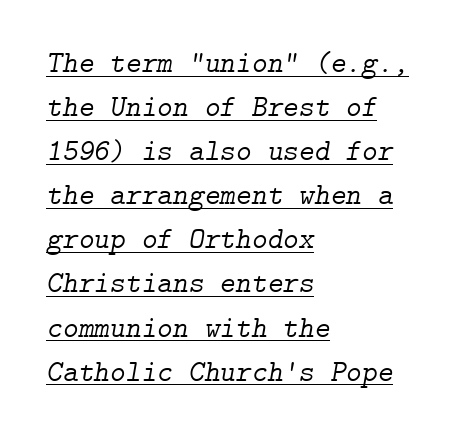
{"serif": "yes", "italic": "yes", "lean": "right", "slant_degrees": 9, "bold": "no", "weight": "light", "width": "normal", "stroke_contrast": "low", "x_height": "medium", "underline": "yes", "align": "left", "line_spacing": "normal", "line_spacing_ratio": 1.47, "letter_spacing": "normal", "letter_spacing_em": 0.0, "glyph_px": 30}
